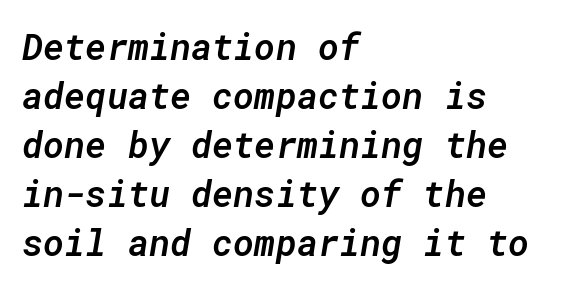
{"italic": "yes", "lean": "right", "slant_degrees": 10, "bold": "semi", "weight": "semibold", "width": "normal", "stroke_contrast": "low", "x_height": "medium", "monospaced": "yes", "underline": "no", "align": "left", "line_spacing": "normal", "line_spacing_ratio": 1.36, "letter_spacing": "normal", "letter_spacing_em": 0.0, "glyph_px": 36}
